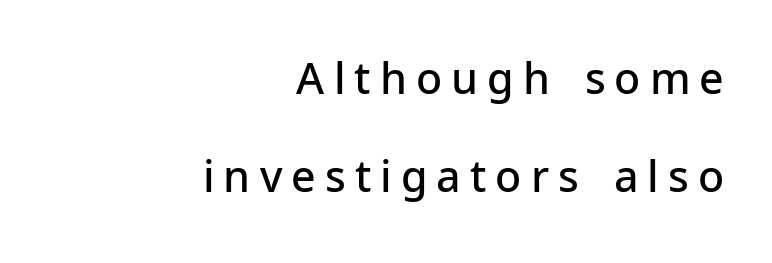
{"serif": "no", "italic": "no", "bold": "semi", "weight": "semibold", "width": "normal", "stroke_contrast": "low", "x_height": "medium", "monospaced": "no", "underline": "no", "align": "right", "line_spacing": "loose", "line_spacing_ratio": 2.27, "letter_spacing": "wide", "letter_spacing_em": 0.21, "glyph_px": 43}
